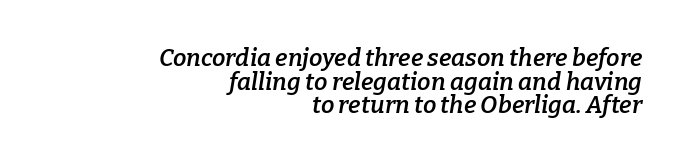
The image shows 24 px text type, italic (leaning right); set right-aligned, tight line spacing (0.98x), normal letter spacing, not underlined.
